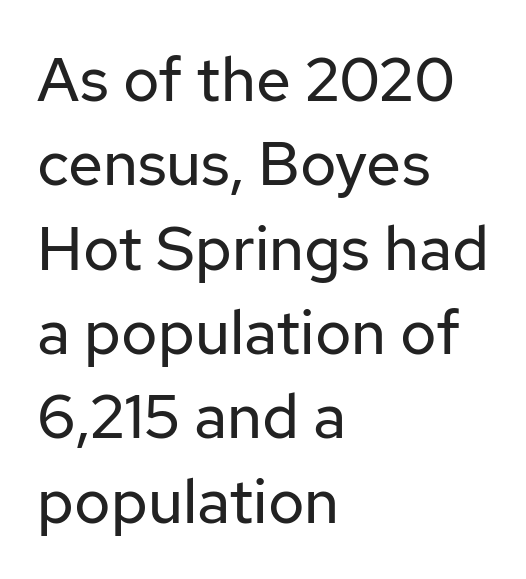
Q: Is the text bold? A: No.
Q: Is the text italic (slanted)? A: No, it is upright.
Q: Is the typeface a serif or a sans-serif typeface? A: Sans-serif.
Q: Is the text underlined? A: No.
Q: How is the paragraph aligned? A: Left-aligned.
Q: Is the spacing between letters normal or unusually wide? A: Normal.
Q: Is the spacing between lines tight, normal or loose? A: Normal.
Q: Width (condensed, normal, or wide)? A: Normal.
Q: Stroke contrast? A: Low.
Q: x-height? A: Medium.
Q: Monospaced? A: No.
